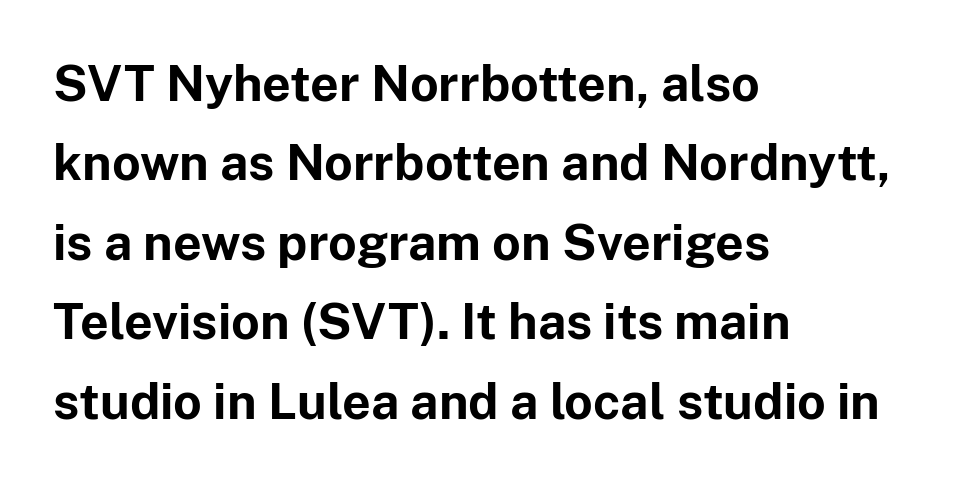
Every row of glyphs begins at an identical x-position on the left. Italic? Not at all — the glyphs are vertical. Is there much room between lines? A standard amount, neither cramped nor airy. Check under the words: just untouched page. Do the characters align in a grid? No, the font is proportional. Does the type have serifs? No, each stem ends abruptly.
